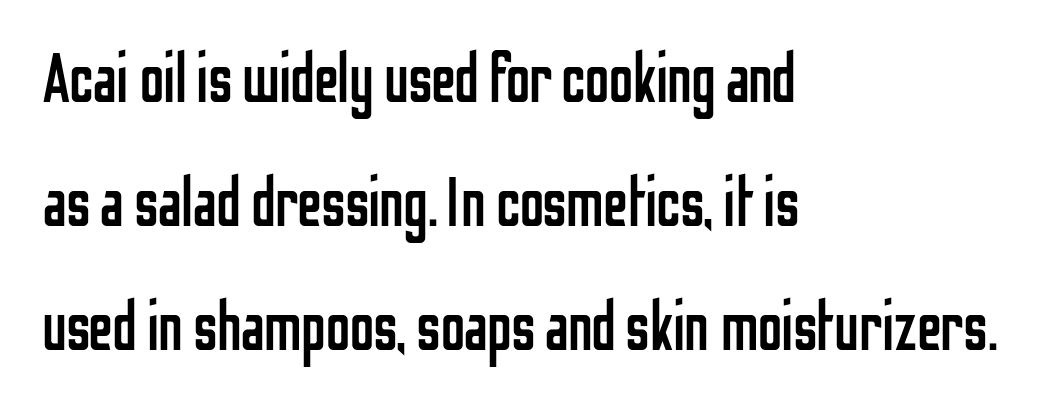
Q: Is the text bold? A: No.
Q: Is the text italic (slanted)? A: No, it is upright.
Q: Is the typeface a serif or a sans-serif typeface? A: Sans-serif.
Q: Is the text underlined? A: No.
Q: How is the paragraph aligned? A: Left-aligned.
Q: Is the spacing between letters normal or unusually wide? A: Normal.
Q: Width (condensed, normal, or wide)? A: Condensed.
Q: Stroke contrast? A: Low.
Q: x-height? A: Medium.
Q: Monospaced? A: No.
